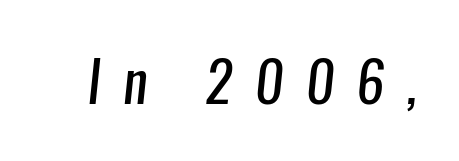
{"serif": "no", "bold": "no", "weight": "regular", "width": "condensed", "stroke_contrast": "low", "x_height": "medium", "monospaced": "no", "underline": "no", "letter_spacing": "wide", "letter_spacing_em": 0.4, "glyph_px": 56}
